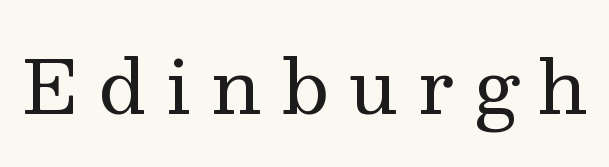
{"serif": "yes", "italic": "no", "bold": "no", "weight": "regular", "width": "normal", "stroke_contrast": "medium", "x_height": "medium", "monospaced": "no", "underline": "no", "letter_spacing": "wide", "letter_spacing_em": 0.26, "glyph_px": 74}
